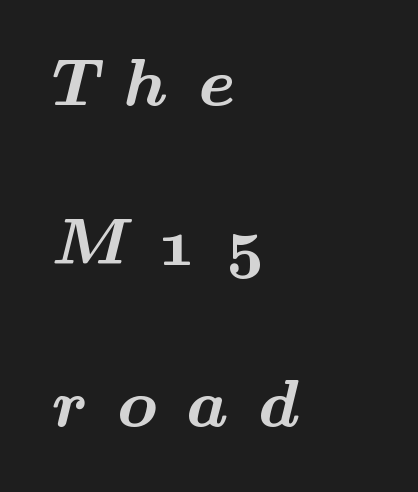
{"serif": "yes", "bold": "yes", "weight": "bold", "width": "wide", "stroke_contrast": "medium", "x_height": "small", "monospaced": "no", "underline": "no", "align": "left", "line_spacing": "loose", "line_spacing_ratio": 2.43, "letter_spacing": "wide", "letter_spacing_em": 0.46, "glyph_px": 66}
